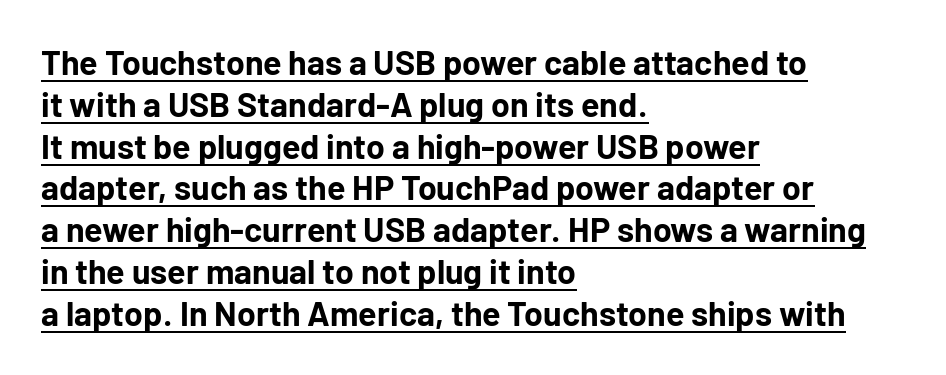
Q: Is the text bold? A: Yes.
Q: Is the text italic (slanted)? A: No, it is upright.
Q: Is the typeface a serif or a sans-serif typeface? A: Sans-serif.
Q: Is the text underlined? A: Yes.
Q: How is the paragraph aligned? A: Left-aligned.
Q: Is the spacing between letters normal or unusually wide? A: Normal.
Q: Width (condensed, normal, or wide)? A: Normal.
Q: Stroke contrast? A: Low.
Q: x-height? A: Medium.
Q: Monospaced? A: No.
